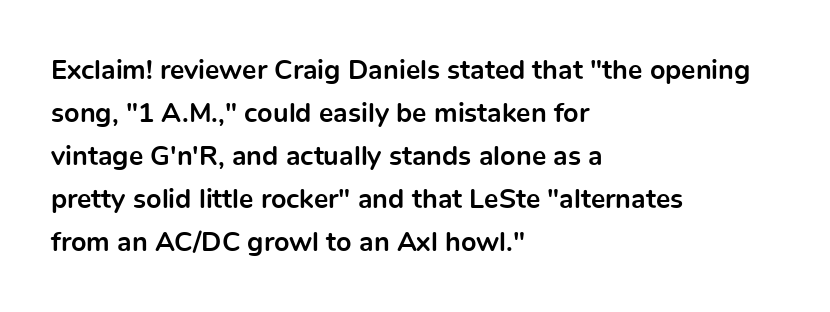
The image shows 27 px bold type, upright; set left-aligned, normal line spacing (1.59x), normal letter spacing, not underlined.
